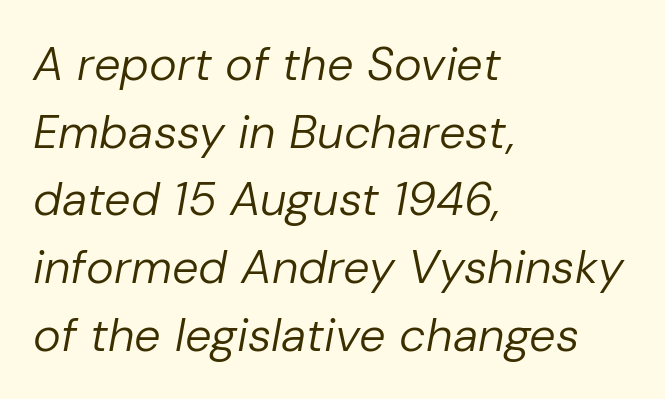
Is the letter spacing exaggerated? No — it looks like the ordinary default. Visually the block forms a straight wall on the left and a jagged coastline on the right. Is the type slanted? Yes — the strokes lean at a clear angle. The rendering uses natural spacing where letterforms have individual widths. Descender tails drop into unmarked territory. The letters look calm and open, with moderate or lighter stems.
